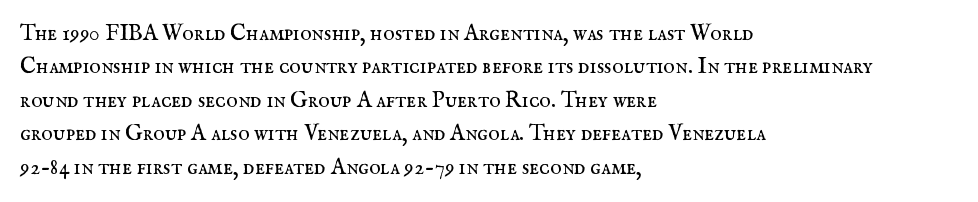
{"italic": "no", "bold": "no", "underline": "no", "align": "left", "line_spacing": "normal", "line_spacing_ratio": 1.52, "letter_spacing": "normal", "letter_spacing_em": 0.0, "glyph_px": 22}
